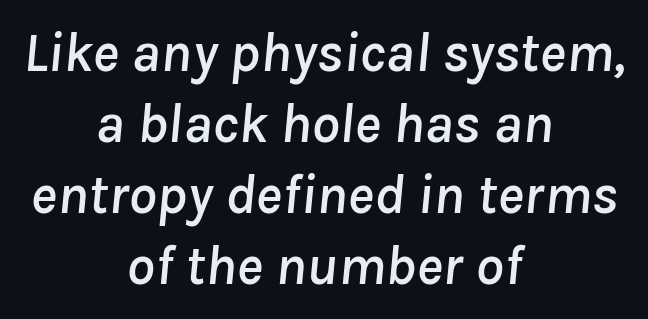
Q: Is the text italic (slanted)? A: Yes, it leans right by about 8 degrees.
Q: Is the text underlined? A: No.
Q: How is the paragraph aligned? A: Centered.
Q: Is the spacing between letters normal or unusually wide? A: Normal.
Q: Is the spacing between lines tight, normal or loose? A: Normal.
Q: Width (condensed, normal, or wide)? A: Normal.
Q: Stroke contrast? A: Low.
Q: x-height? A: Medium.
Q: Monospaced? A: No.
